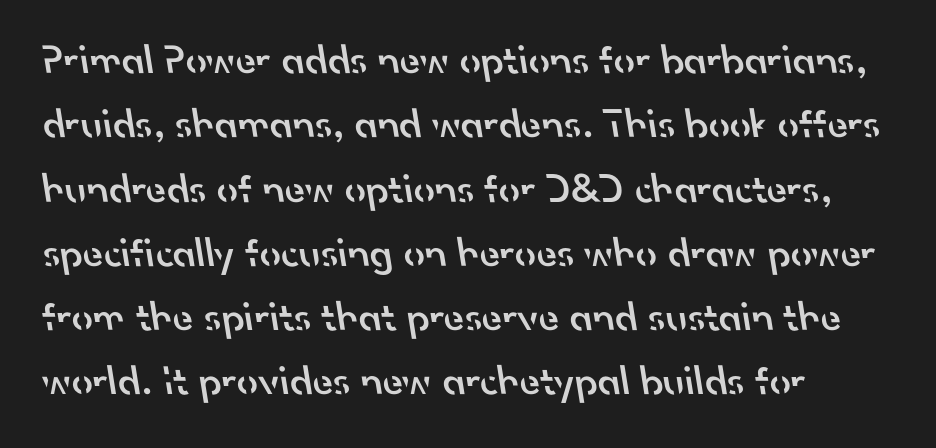
The image shows 42 px semibold sans-serif type; set left-aligned, normal line spacing (1.53x), normal letter spacing, not underlined; low stroke contrast and a small x-height.
